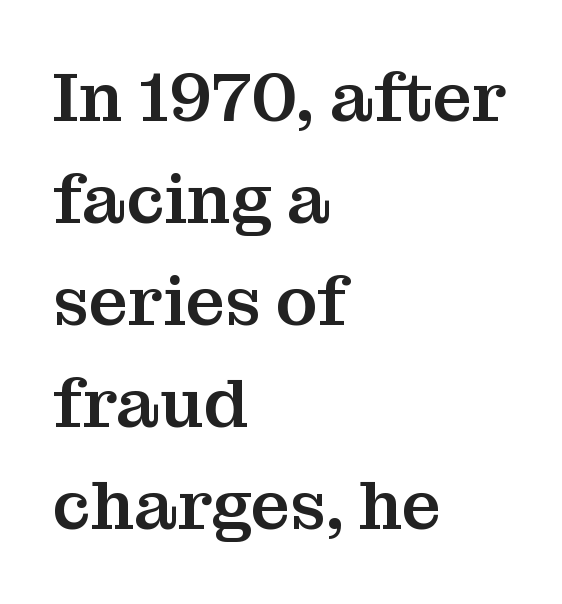
The image shows 69 px serif type, upright; set left-aligned, normal line spacing (1.48x), normal letter spacing, not underlined; medium stroke contrast and a medium x-height.
